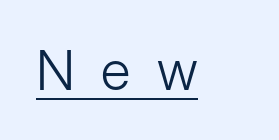
Q: Is the text bold? A: No.
Q: Is the text italic (slanted)? A: No, it is upright.
Q: Is the typeface a serif or a sans-serif typeface? A: Sans-serif.
Q: Is the text underlined? A: Yes.
Q: Is the spacing between letters normal or unusually wide? A: Unusually wide.
Q: Width (condensed, normal, or wide)? A: Normal.
Q: Stroke contrast? A: Low.
Q: x-height? A: Medium.
Q: Monospaced? A: No.
